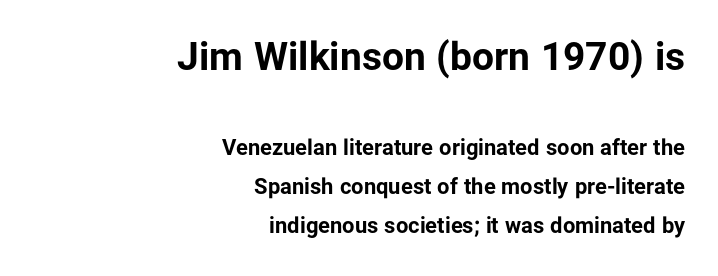
Q: Is the text bold? A: Yes.
Q: Is the text italic (slanted)? A: No, it is upright.
Q: Is the typeface a serif or a sans-serif typeface? A: Sans-serif.
Q: Is the text underlined? A: No.
Q: How is the paragraph aligned? A: Right-aligned.
Q: Is the spacing between letters normal or unusually wide? A: Normal.
Q: Which block of text is set in a larger size, the first (top) or the second (bottom)? A: The first (top) one.
Q: Width (condensed, normal, or wide)? A: Normal.
Q: Stroke contrast? A: Low.
Q: x-height? A: Medium.
Q: Monospaced? A: No.
